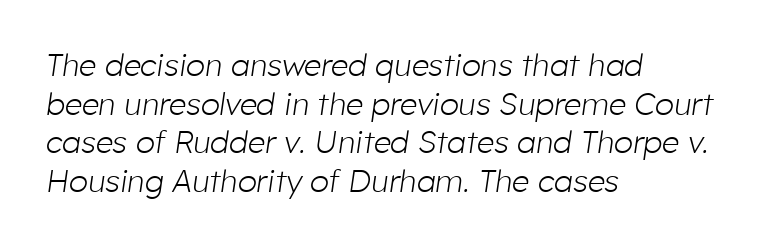
{"italic": "yes", "lean": "right", "slant_degrees": 8, "bold": "no", "weight": "light", "width": "normal", "stroke_contrast": "low", "x_height": "medium", "monospaced": "no", "underline": "no", "align": "left", "line_spacing": "normal", "line_spacing_ratio": 1.25, "letter_spacing": "normal", "letter_spacing_em": 0.0, "glyph_px": 31}
